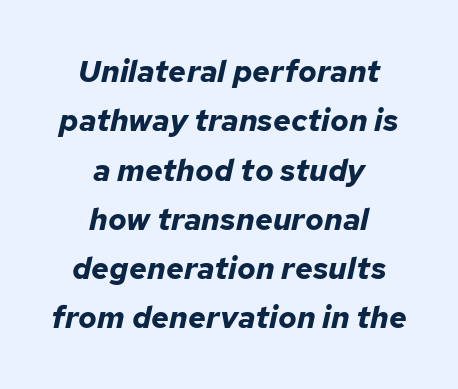
Summary of vertical rhythm: regular, with standard interline spacing. Honestly, the letter spacing is just normal — you wouldn't notice it. The passage is arranged like a title page — every line centered. Note the varied advance widths — an 'i' is clearly narrower than an 'm'. Just letters on the line, the space beneath them empty. A typesetter would mark this as italic.
